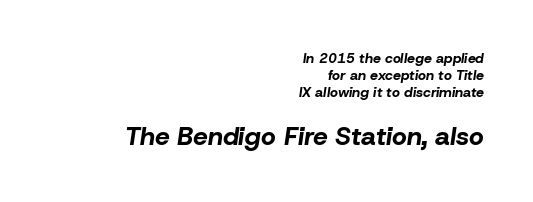
Small over large — that's the arrangement of the two blocks here. The strokes are fattened all the way to bold. A clean baseline with only descenders dipping below it. The font's italic variant was chosen for this text.
